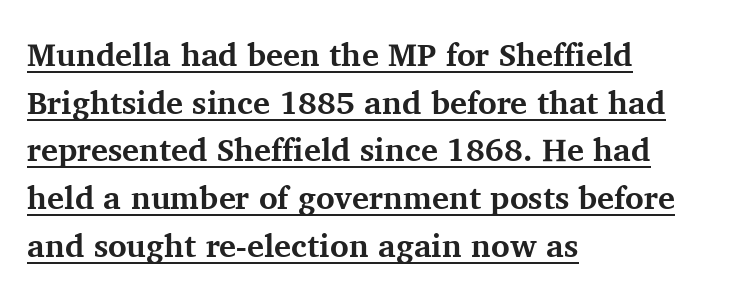
The image shows 32 px bold serif type, upright; set left-aligned, normal line spacing (1.49x), normal letter spacing, underlined; medium stroke contrast and a medium x-height.
